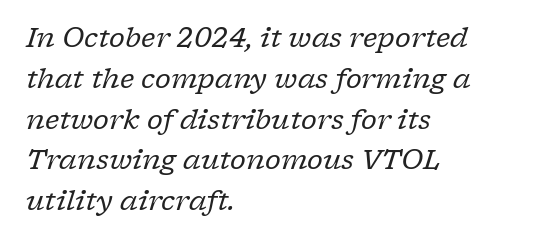
The image shows 27 px text type, italic (leaning right); set left-aligned, normal line spacing (1.51x), normal letter spacing, not underlined.
